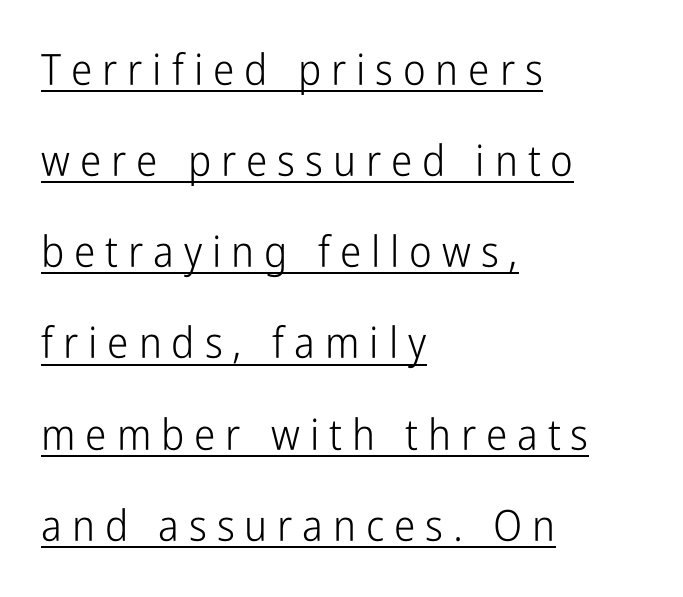
{"serif": "no", "italic": "no", "bold": "no", "weight": "light", "width": "condensed", "stroke_contrast": "low", "x_height": "medium", "monospaced": "no", "underline": "yes", "align": "left", "line_spacing": "loose", "line_spacing_ratio": 2.12, "letter_spacing": "wide", "letter_spacing_em": 0.23, "glyph_px": 43}
